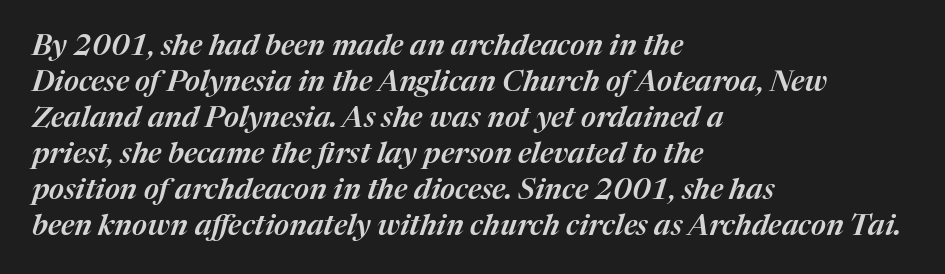
Anything drawn beneath the words? Only blank space. Short and long lines alike share a common starting point at left. These lines are rendered in a variable-pitch font. Posture: slanted. What stands out about the letter spacing? Nothing — it is the standard amount.
